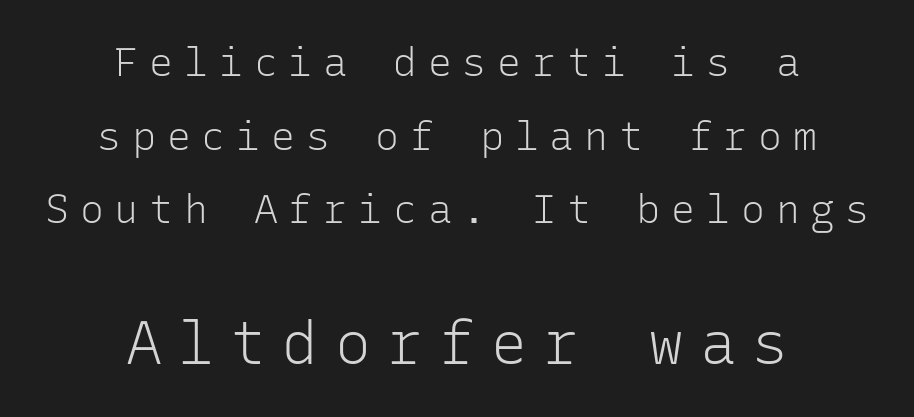
The image shows 60 px light sans-serif type, upright, monospaced; set centered, line spacing 1.84x, unusually wide letter spacing (+0.27 em), not underlined; the second (bottom) block is 1.5x larger; low stroke contrast and a medium x-height.
